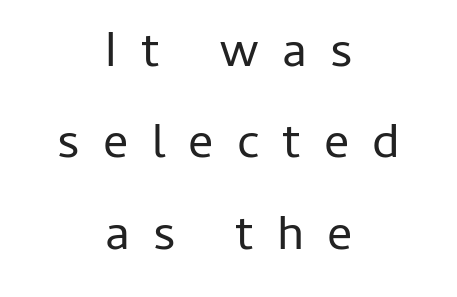
Q: Is the text bold? A: No.
Q: Is the text italic (slanted)? A: No, it is upright.
Q: Is the typeface a serif or a sans-serif typeface? A: Sans-serif.
Q: Is the text underlined? A: No.
Q: How is the paragraph aligned? A: Centered.
Q: Is the spacing between letters normal or unusually wide? A: Unusually wide.
Q: Width (condensed, normal, or wide)? A: Normal.
Q: Stroke contrast? A: Low.
Q: x-height? A: Medium.
Q: Monospaced? A: No.
